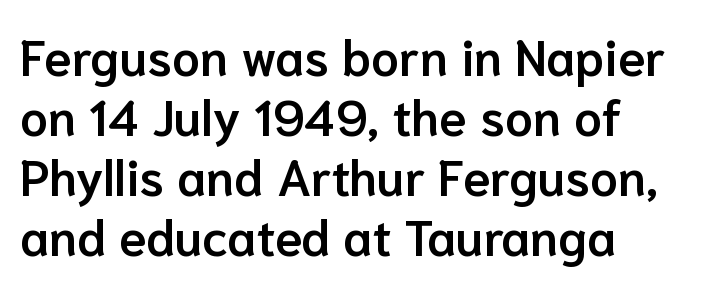
{"serif": "no", "italic": "no", "bold": "semi", "weight": "semibold", "width": "normal", "stroke_contrast": "low", "x_height": "medium", "monospaced": "no", "underline": "no", "line_spacing_ratio": 1.2, "letter_spacing": "normal", "letter_spacing_em": 0.0, "glyph_px": 50}
